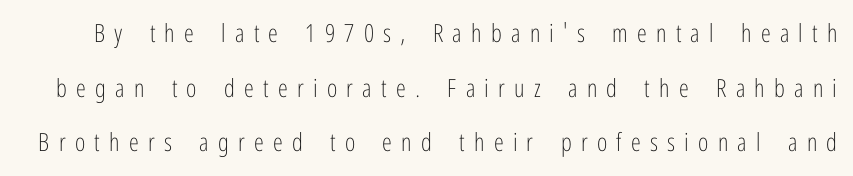
Q: Is the text bold? A: No.
Q: Is the text italic (slanted)? A: No, it is upright.
Q: Is the text underlined? A: No.
Q: Is the spacing between letters normal or unusually wide? A: Unusually wide.
Q: Is the spacing between lines tight, normal or loose? A: Loose.
